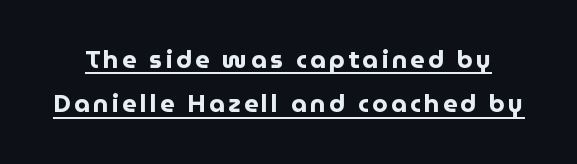
Honestly, the underline is the first thing you notice here. The font is running at its bold setting. The lettering holds an erect, upright posture throughout.
